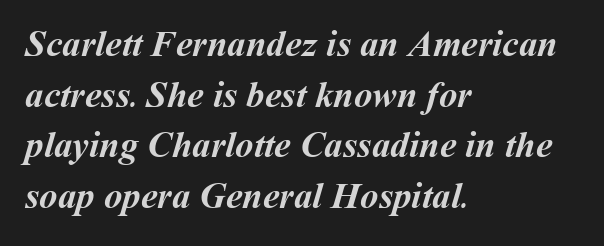
{"bold": "yes", "weight": "semibold", "width": "normal", "stroke_contrast": "medium", "x_height": "medium", "monospaced": "no", "underline": "no", "align": "left", "line_spacing": "normal", "line_spacing_ratio": 1.37, "letter_spacing": "normal", "letter_spacing_em": 0.0, "glyph_px": 37}
